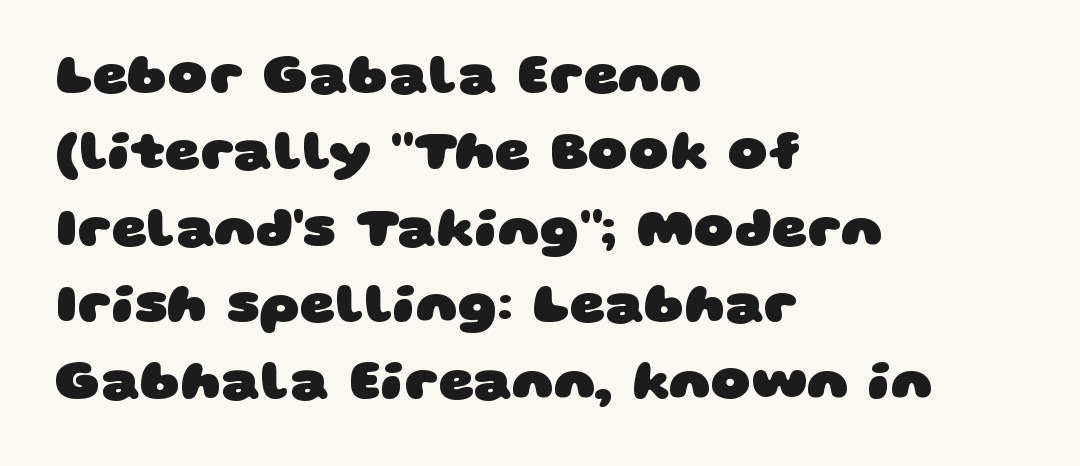
Is the type bold? Yes — the strokes are clearly thick and heavy. Here the designer chose a conventional face with non-uniform glyph widths. Regarding leading, the lines here are spaced in the standard way. One-word summary of the alignment: left.
